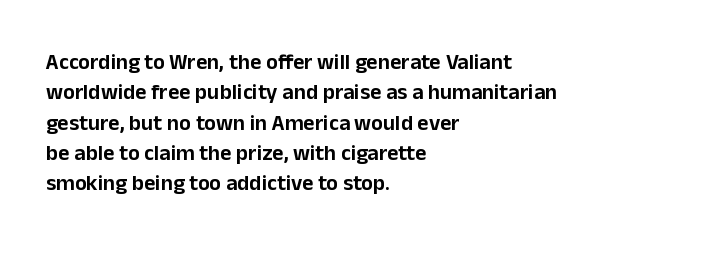
Q: Is the text italic (slanted)? A: No, it is upright.
Q: Is the text underlined? A: No.
Q: How is the paragraph aligned? A: Left-aligned.
Q: Is the spacing between letters normal or unusually wide? A: Normal.
Q: Is the spacing between lines tight, normal or loose? A: Normal.
